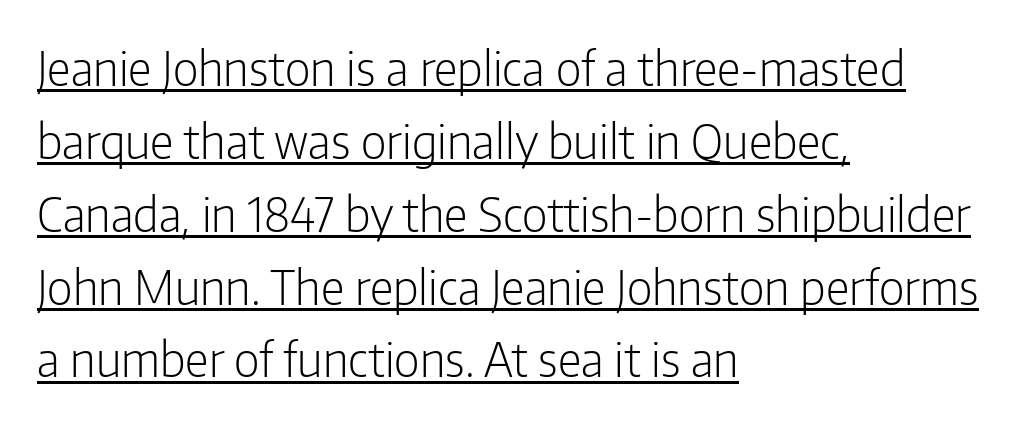
{"serif": "no", "italic": "no", "bold": "no", "weight": "light", "width": "condensed", "stroke_contrast": "low", "x_height": "medium", "monospaced": "no", "underline": "yes", "align": "left", "line_spacing": "normal", "line_spacing_ratio": 1.55, "letter_spacing": "normal", "letter_spacing_em": 0.0, "glyph_px": 47}
